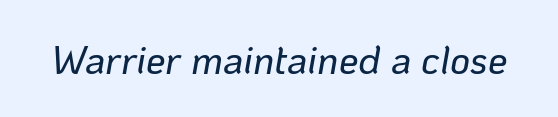
{"italic": "yes", "lean": "right", "slant_degrees": 10, "width": "normal", "stroke_contrast": "low", "x_height": "medium", "monospaced": "no", "underline": "no", "letter_spacing": "normal", "letter_spacing_em": 0.0, "glyph_px": 39}
